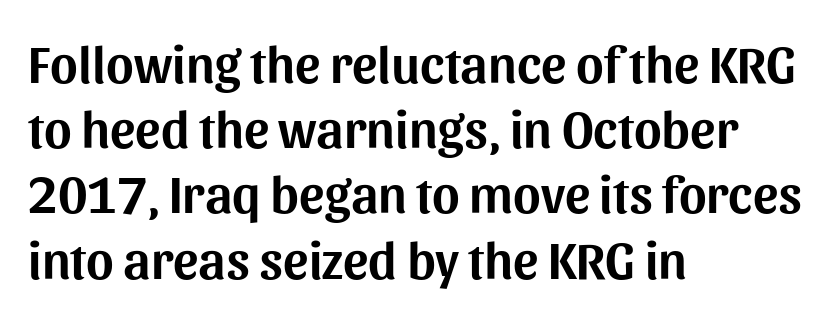
{"serif": "no", "italic": "no", "width": "normal", "stroke_contrast": "medium", "x_height": "medium", "monospaced": "no", "underline": "no", "align": "left", "line_spacing_ratio": 1.23, "letter_spacing": "normal", "letter_spacing_em": 0.0, "glyph_px": 53}
